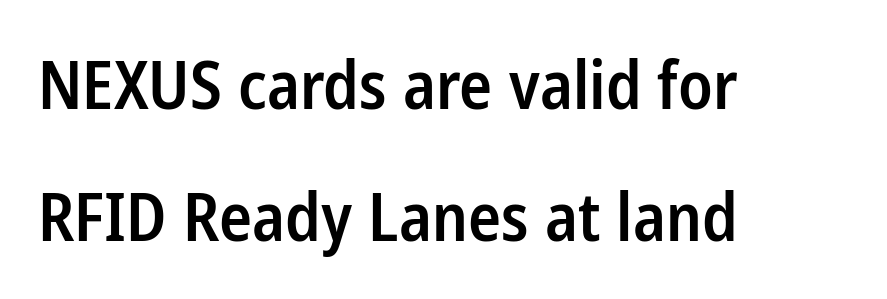
{"serif": "no", "italic": "no", "bold": "semi", "weight": "semibold", "width": "condensed", "stroke_contrast": "low", "x_height": "medium", "monospaced": "no", "underline": "no", "align": "left", "line_spacing": "loose", "line_spacing_ratio": 2.0, "letter_spacing": "normal", "letter_spacing_em": 0.0, "glyph_px": 66}
